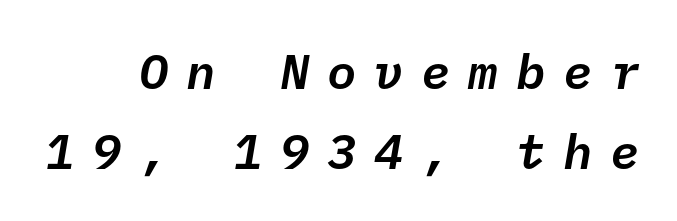
Q: Is the text italic (slanted)? A: Yes, it leans right by about 10 degrees.
Q: Is the text underlined? A: No.
Q: Is the spacing between letters normal or unusually wide? A: Unusually wide.
Q: Is the spacing between lines tight, normal or loose? A: Normal.
Q: Width (condensed, normal, or wide)? A: Normal.
Q: Stroke contrast? A: Low.
Q: x-height? A: Medium.
Q: Monospaced? A: Yes.
